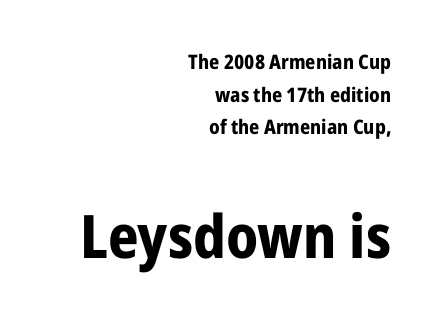
{"serif": "no", "italic": "no", "bold": "yes", "weight": "bold", "width": "condensed", "stroke_contrast": "low", "x_height": "medium", "monospaced": "no", "underline": "no", "align": "right", "line_spacing": "normal", "line_spacing_ratio": 1.63, "letter_spacing": "normal", "letter_spacing_em": 0.0, "larger_block": "second", "size_ratio": 3.0, "glyph_px": 60}
